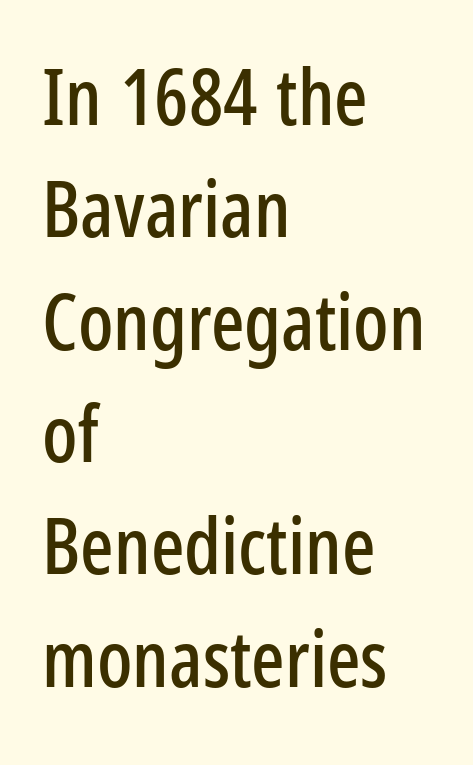
Q: Is the text italic (slanted)? A: No, it is upright.
Q: Is the typeface a serif or a sans-serif typeface? A: Sans-serif.
Q: Is the text underlined? A: No.
Q: How is the paragraph aligned? A: Left-aligned.
Q: Is the spacing between letters normal or unusually wide? A: Normal.
Q: Is the spacing between lines tight, normal or loose? A: Normal.
Q: Width (condensed, normal, or wide)? A: Condensed.
Q: Stroke contrast? A: Low.
Q: x-height? A: Medium.
Q: Monospaced? A: No.
